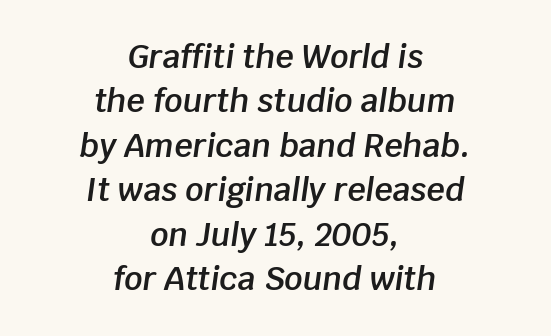
The letters sit at their default tracking, neither squeezed nor spread. The compositor balanced each line on the midline. Has an underline been added? It has not. In terms of weight, the rendering is demibold, just under bold.
